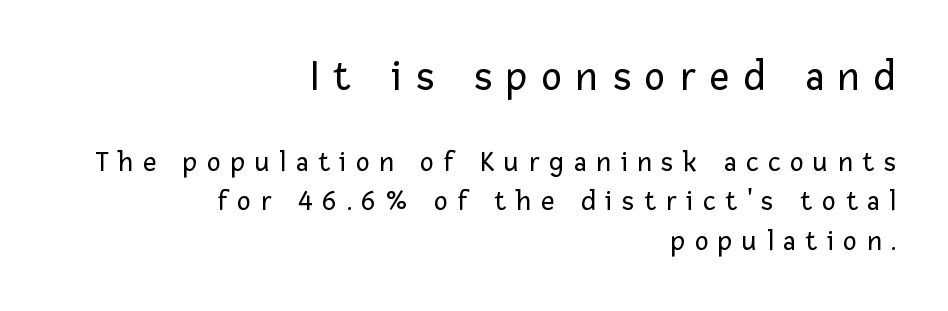
The image shows 43 px regular-weight sans-serif type, upright; set right-aligned, normal line spacing (1.36x), unusually wide letter spacing (+0.34 em), not underlined; the first (top) block is 1.48x larger; low stroke contrast and a medium x-height.
